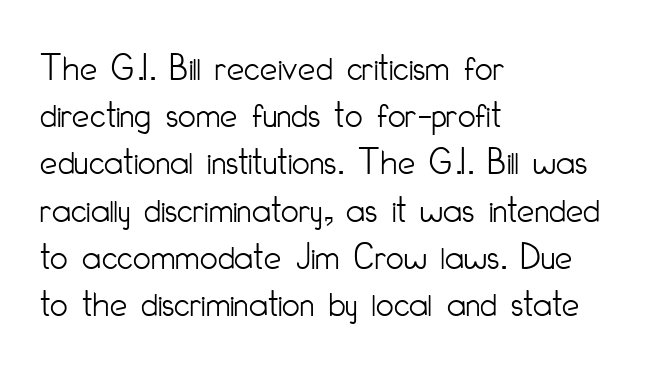
Q: Is the text bold? A: No.
Q: Is the text italic (slanted)? A: No, it is upright.
Q: Is the typeface a serif or a sans-serif typeface? A: Sans-serif.
Q: Is the text underlined? A: No.
Q: How is the paragraph aligned? A: Left-aligned.
Q: Is the spacing between letters normal or unusually wide? A: Normal.
Q: Width (condensed, normal, or wide)? A: Condensed.
Q: Stroke contrast? A: Low.
Q: x-height? A: Small.
Q: Monospaced? A: No.
